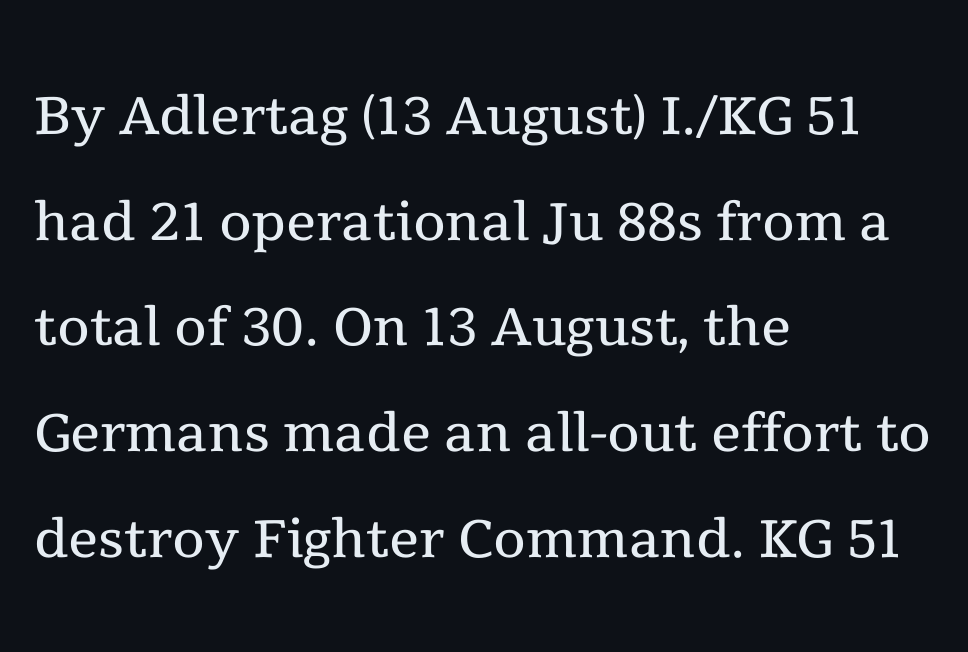
The image shows 75 px regular-weight serif type, upright; set left-aligned, normal line spacing (1.41x), normal letter spacing, not underlined; a medium x-height.
